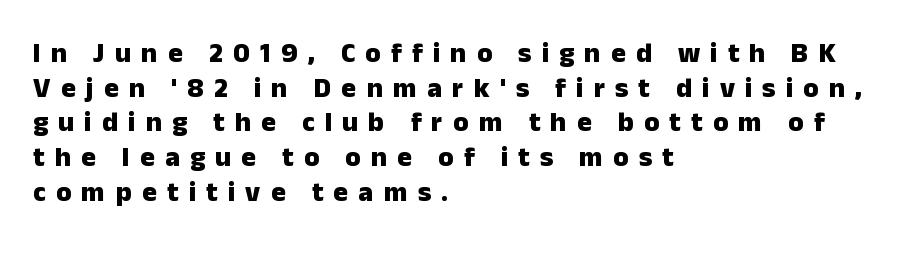
{"serif": "no", "italic": "no", "bold": "yes", "weight": "heavy", "width": "normal", "stroke_contrast": "low", "x_height": "medium", "monospaced": "no", "underline": "no", "align": "left", "line_spacing_ratio": 1.24, "letter_spacing": "wide", "letter_spacing_em": 0.36, "glyph_px": 28}
